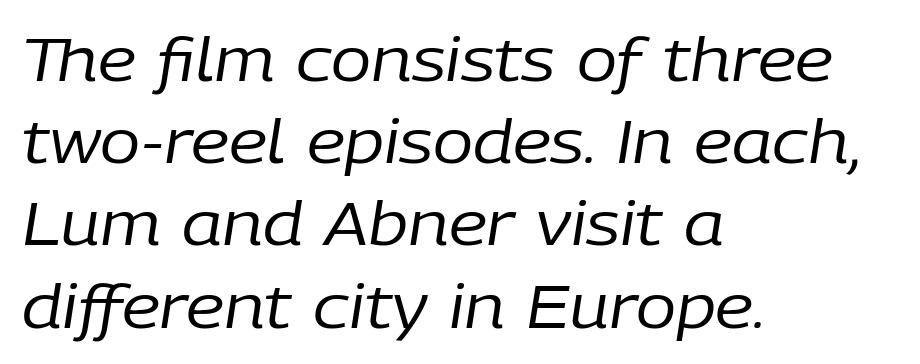
Q: Is the text bold? A: No.
Q: Is the text italic (slanted)? A: Yes, it leans right by about 9 degrees.
Q: Is the text underlined? A: No.
Q: How is the paragraph aligned? A: Left-aligned.
Q: Is the spacing between letters normal or unusually wide? A: Normal.
Q: Is the spacing between lines tight, normal or loose? A: Normal.
Q: Width (condensed, normal, or wide)? A: Normal.
Q: Stroke contrast? A: Low.
Q: x-height? A: Medium.
Q: Monospaced? A: No.
